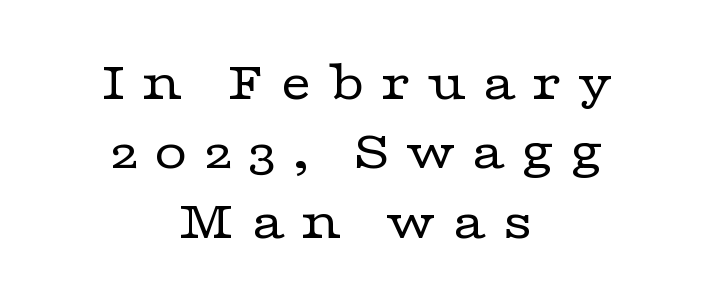
Q: Is the text bold? A: No.
Q: Is the text italic (slanted)? A: No, it is upright.
Q: Is the typeface a serif or a sans-serif typeface? A: Serif.
Q: Is the text underlined? A: No.
Q: How is the paragraph aligned? A: Centered.
Q: Is the spacing between letters normal or unusually wide? A: Unusually wide.
Q: Width (condensed, normal, or wide)? A: Wide.
Q: Stroke contrast? A: Low.
Q: x-height? A: Medium.
Q: Monospaced? A: No.
